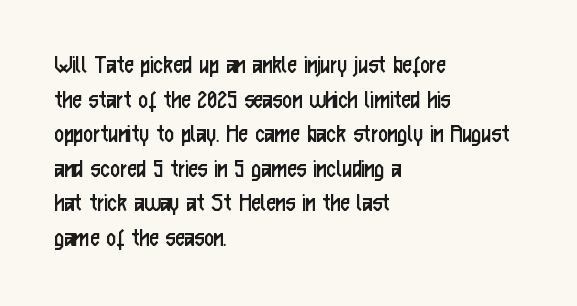
{"italic": "no", "bold": "no", "underline": "no", "align": "left", "line_spacing": "normal", "line_spacing_ratio": 1.28, "letter_spacing": "normal", "letter_spacing_em": 0.0, "glyph_px": 27}
